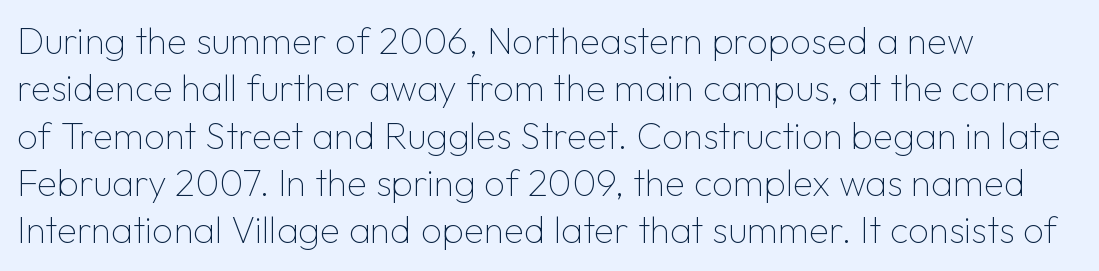
Q: Is the text bold? A: No.
Q: Is the text italic (slanted)? A: No, it is upright.
Q: Is the typeface a serif or a sans-serif typeface? A: Sans-serif.
Q: Is the text underlined? A: No.
Q: How is the paragraph aligned? A: Left-aligned.
Q: Is the spacing between letters normal or unusually wide? A: Normal.
Q: Is the spacing between lines tight, normal or loose? A: Normal.
Q: Width (condensed, normal, or wide)? A: Normal.
Q: Stroke contrast? A: Low.
Q: x-height? A: Medium.
Q: Monospaced? A: No.
